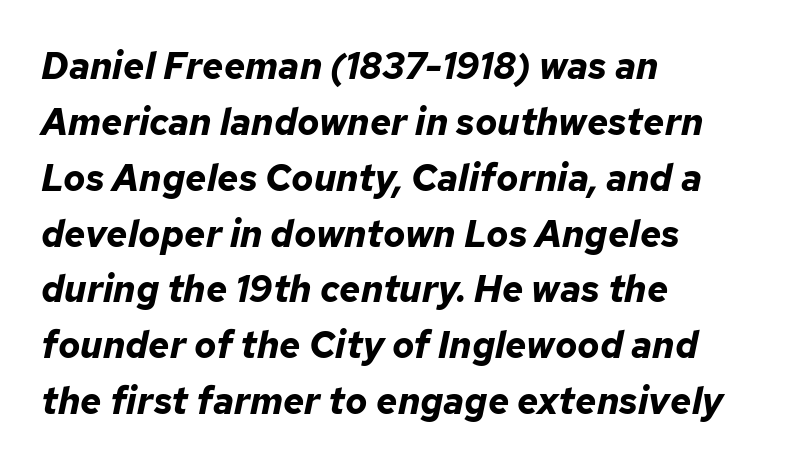
Summary of vertical rhythm: regular, with standard interline spacing. Italic? Definitely — the glyphs are oblique. These lines keep a tight, regular rhythm from letter to letter. The lines in this sample share a left origin and differ only in where they stop. Plain, unruled lines of type.
